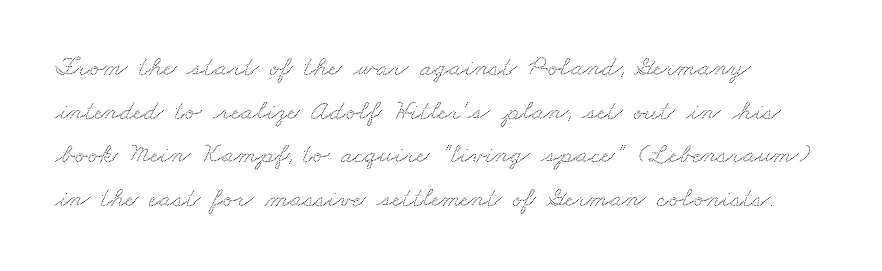
{"serif": "yes", "width": "wide", "stroke_contrast": "medium", "x_height": "small", "monospaced": "no", "underline": "no", "line_spacing": "normal", "line_spacing_ratio": 1.56, "letter_spacing": "normal", "letter_spacing_em": 0.0, "glyph_px": 28}
